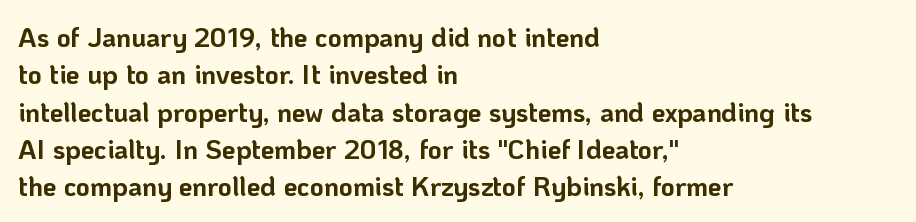
Q: Is the text bold? A: Yes.
Q: Is the text italic (slanted)? A: No, it is upright.
Q: Is the text underlined? A: No.
Q: How is the paragraph aligned? A: Left-aligned.
Q: Is the spacing between letters normal or unusually wide? A: Normal.
Q: Is the spacing between lines tight, normal or loose? A: Normal.
